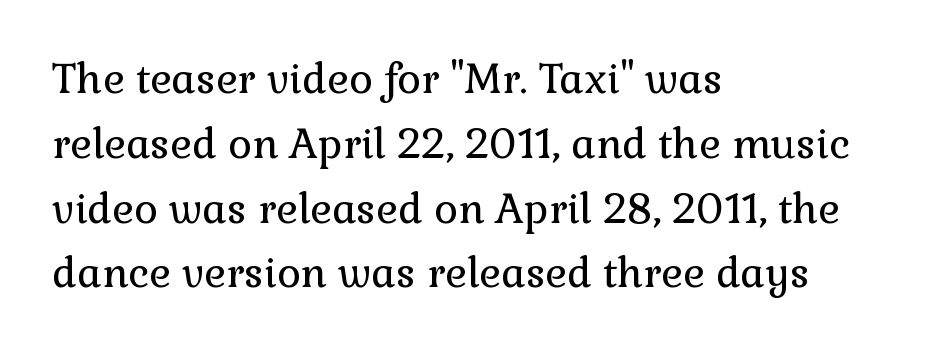
The image shows 41 px regular-weight serif type, upright; set left-aligned, normal line spacing (1.58x), normal letter spacing, not underlined; low stroke contrast and a medium x-height.
